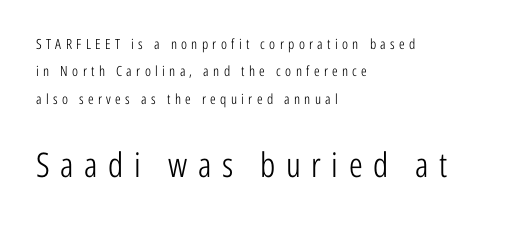
The image shows 34 px light, condensed sans-serif type, upright; set left-aligned, loose line spacing (1.95x), unusually wide letter spacing (+0.31 em), not underlined; the second (bottom) block is 2.43x larger; low stroke contrast and a medium x-height.
